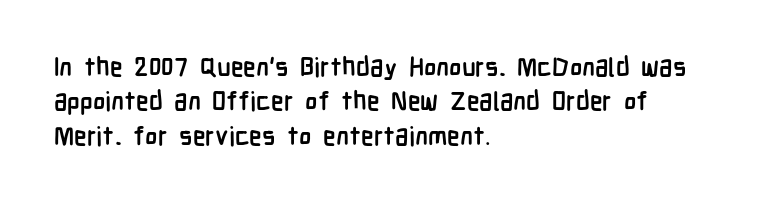
Q: Is the text bold? A: Yes.
Q: Is the text italic (slanted)? A: No, it is upright.
Q: Is the text underlined? A: No.
Q: How is the paragraph aligned? A: Left-aligned.
Q: Is the spacing between letters normal or unusually wide? A: Normal.
Q: Is the spacing between lines tight, normal or loose? A: Normal.
